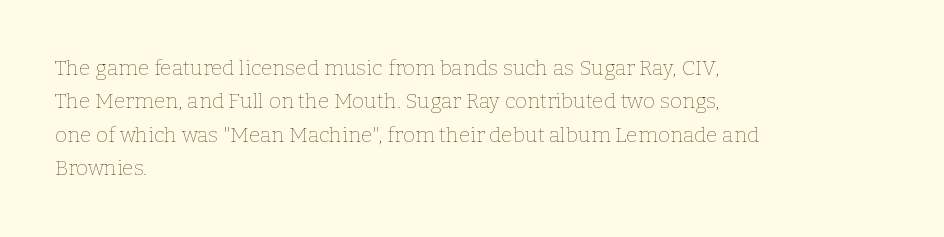
How would I describe the line gaps? Plain and ordinary. Weight: in the light-to-regular range. The type is set solid horizontally, with unmodified tracking. The lines are quadded left.
